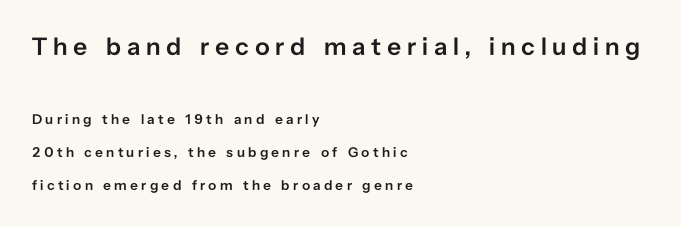
Q: Is the text bold? A: Semi-bold.
Q: Is the text italic (slanted)? A: No, it is upright.
Q: Is the text underlined? A: No.
Q: How is the paragraph aligned? A: Left-aligned.
Q: Is the spacing between letters normal or unusually wide? A: Unusually wide.
Q: Is the spacing between lines tight, normal or loose? A: Loose.
Q: Which block of text is set in a larger size, the first (top) or the second (bottom)? A: The first (top) one.
